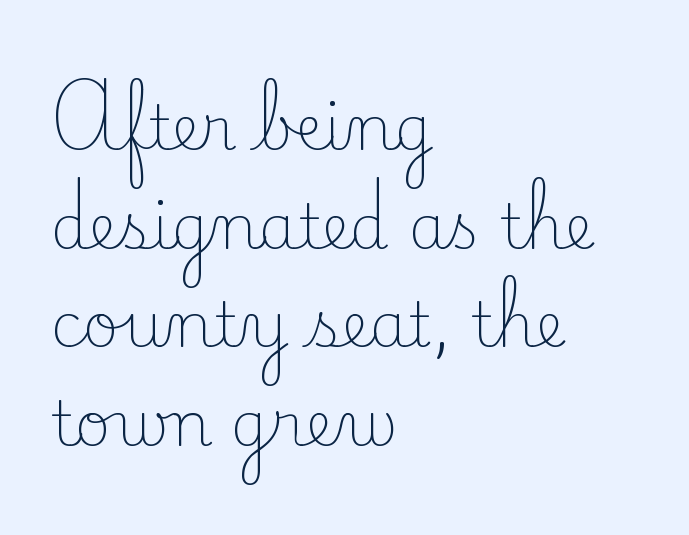
{"serif": "yes", "italic": "no", "bold": "no", "weight": "light", "width": "normal", "stroke_contrast": "low", "x_height": "small", "monospaced": "no", "underline": "no", "align": "left", "line_spacing": "normal", "line_spacing_ratio": 1.59, "letter_spacing": "normal", "letter_spacing_em": 0.0, "glyph_px": 62}
